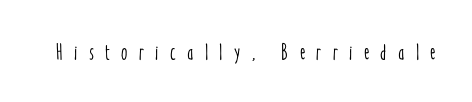
Q: Is the text italic (slanted)? A: No, it is upright.
Q: Is the text underlined? A: No.
Q: Is the spacing between letters normal or unusually wide? A: Unusually wide.
